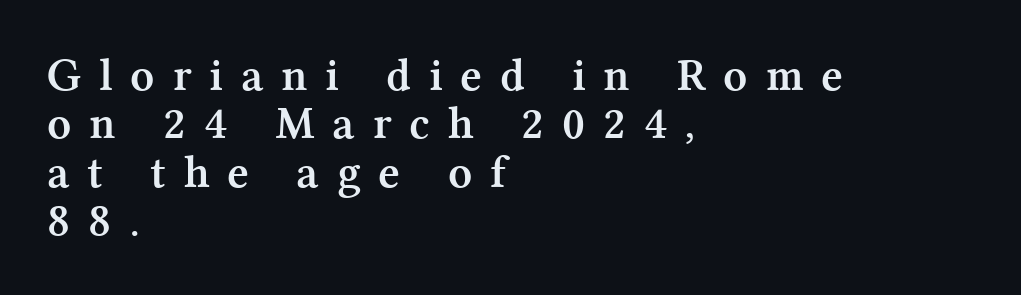
The image shows 47 px semibold serif type, upright; set left-aligned, tight line spacing (1.03x), unusually wide letter spacing (+0.38 em), not underlined; medium stroke contrast and a medium x-height.
